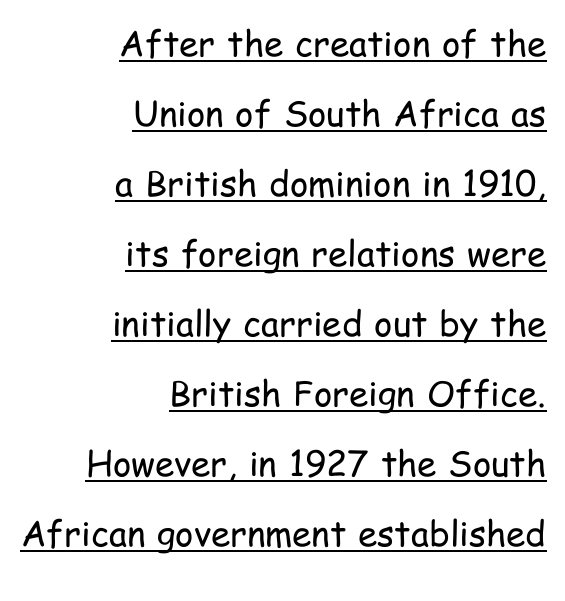
The lines are spread far apart with generous leading. Every character sits straight up, as roman type does. Reading down the block, your eye finds every line finishing at a fixed right position. Each line of the rendering has a horizontal stroke beneath the glyphs. Serif or sans? Sans — the stroke terminals are bare. Nothing heavy about these letters — not bold at all.
